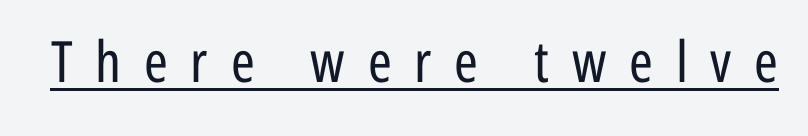
{"serif": "no", "italic": "no", "bold": "no", "weight": "regular", "width": "condensed", "stroke_contrast": "low", "x_height": "medium", "monospaced": "no", "underline": "yes", "letter_spacing": "wide", "letter_spacing_em": 0.4, "glyph_px": 57}
